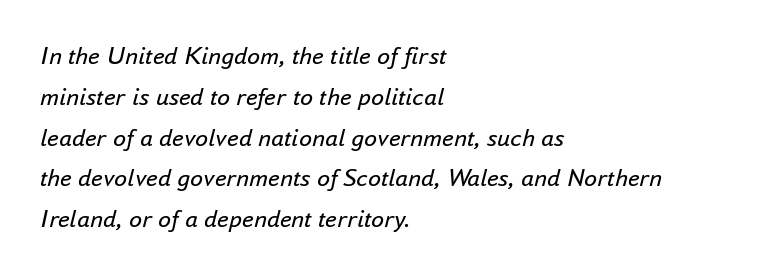
{"italic": "yes", "lean": "right", "slant_degrees": 16, "bold": "no", "underline": "no", "align": "left", "line_spacing": "normal", "line_spacing_ratio": 1.57, "letter_spacing": "normal", "letter_spacing_em": 0.0, "glyph_px": 26}
